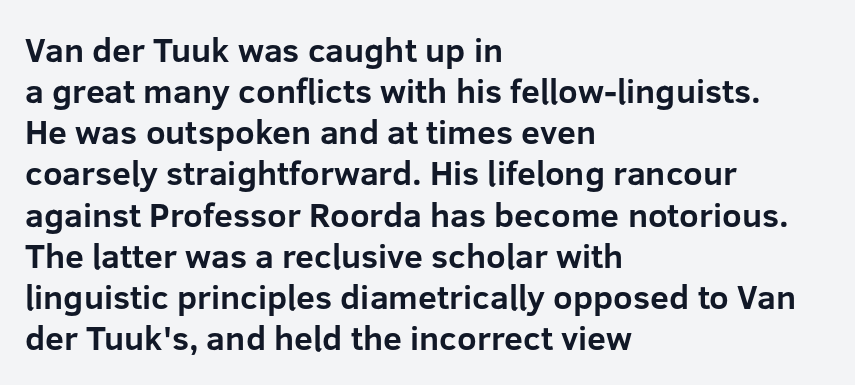
The lines in this sample share a left origin and differ only in where they stop. Stroke thickness is high; the sample reads as a true bold. The space beneath each line is pristine and unruled. A typesetter would call this proportional, since set widths differ per character. The type sits square on the baseline with zero lean.
